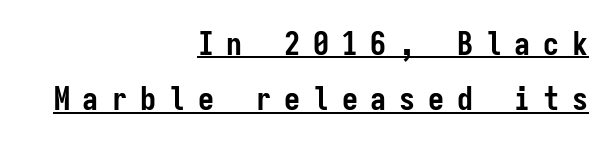
{"serif": "no", "italic": "no", "bold": "yes", "weight": "semibold", "width": "condensed", "stroke_contrast": "low", "x_height": "medium", "monospaced": "yes", "underline": "yes", "align": "right", "line_spacing_ratio": 1.73, "letter_spacing": "wide", "letter_spacing_em": 0.4, "glyph_px": 32}
